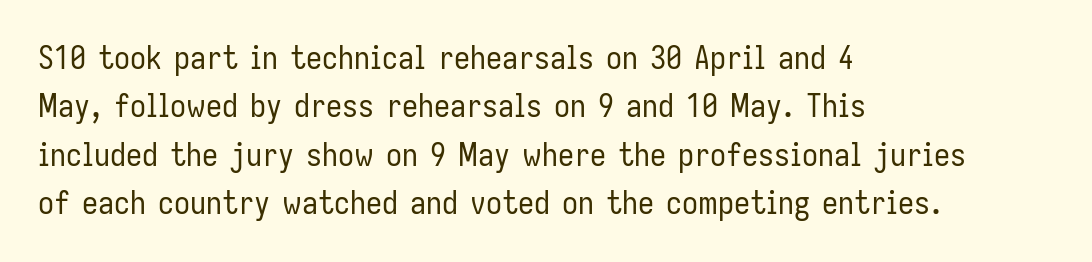
Characters remain perfectly vertical along every line. Vertically, the passage feels balanced, rows spaced as you'd expect. Type style note: lacks serifs. The horizontal fit of the characters is conventional and even. Letters rest on an invisible, unmarked baseline. The letters look calm and open, with moderate or lighter stems.
